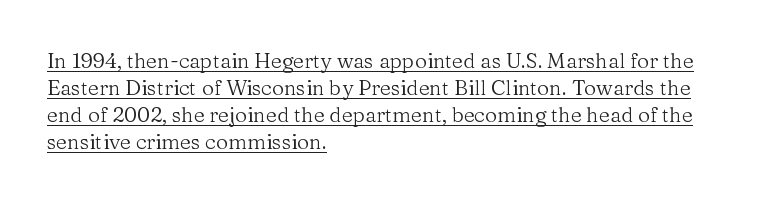
The image shows 21 px text type, upright; set left-aligned, normal line spacing (1.29x), normal letter spacing, underlined.
